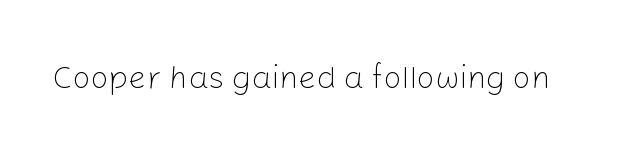
{"serif": "no", "italic": "no", "bold": "no", "weight": "light", "width": "normal", "stroke_contrast": "low", "x_height": "medium", "monospaced": "no", "underline": "no", "letter_spacing": "normal", "letter_spacing_em": 0.0, "glyph_px": 32}
